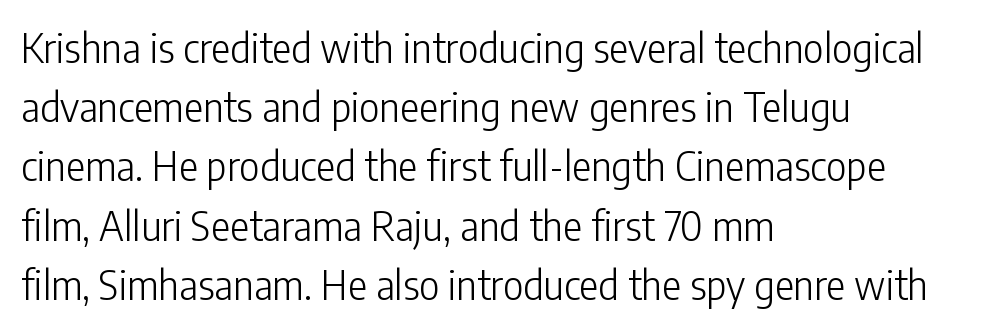
I'd call this a sans setting — the letters go barefoot. This rendering features lettering with no underline. In terms of posture, this sample is upright. Stems and bowls with no extra thickness — not bold.
